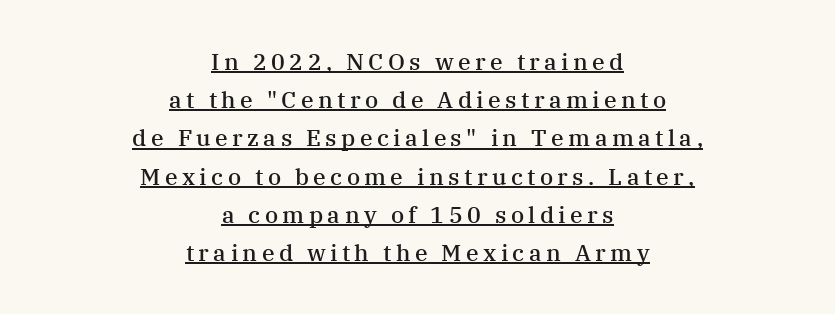
{"italic": "no", "bold": "semi", "underline": "yes", "align": "center", "line_spacing": "normal", "line_spacing_ratio": 1.66, "glyph_px": 23}
